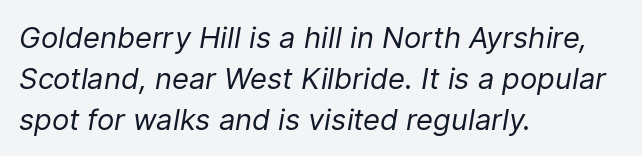
Only glyphs here, with clear space below each row. Which margin do the lines hug? The left one — the right edge is uneven. Letters have the restrained weight of plain body copy at most. Each word holds together tightly as a unit, with standard inter-letter gaps. Horizontal bands of white between lines are of average thickness.
